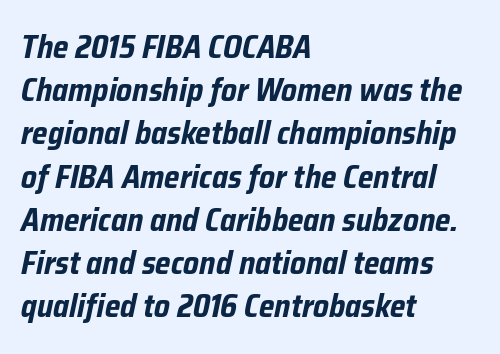
This block has exactly the height ordinary leading produces. Thick stems and heavy bowls — unmistakably bold. This sample uses an oblique cut, with every glyph tilted off the vertical. This sample has the flowing, uneven cadence of proportional lettering. The space beneath each line is pristine and unruled.
